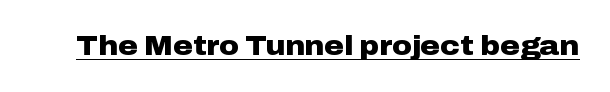
Q: Is the text bold? A: Yes.
Q: Is the text italic (slanted)? A: No, it is upright.
Q: Is the text underlined? A: Yes.
Q: Is the spacing between letters normal or unusually wide? A: Normal.
